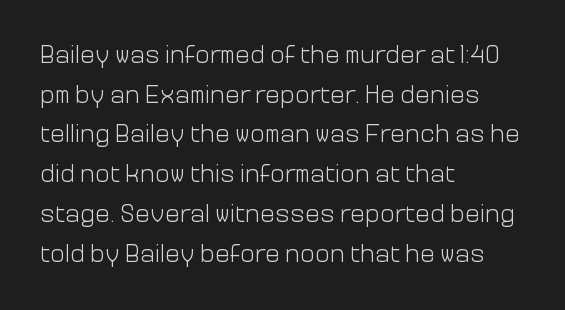
The image shows 25 px text type, upright; set left-aligned, normal line spacing (1.59x), normal letter spacing, not underlined.
